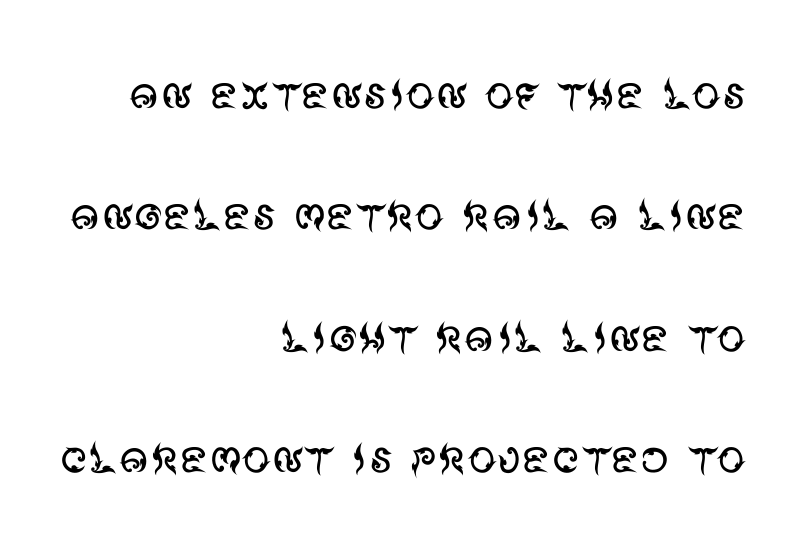
{"serif": "no", "italic": "no", "bold": "no", "weight": "regular", "width": "normal", "stroke_contrast": "medium", "x_height": "large", "monospaced": "no", "underline": "no", "align": "right", "line_spacing": "loose", "line_spacing_ratio": 2.13, "letter_spacing": "normal", "letter_spacing_em": 0.0, "glyph_px": 57}
